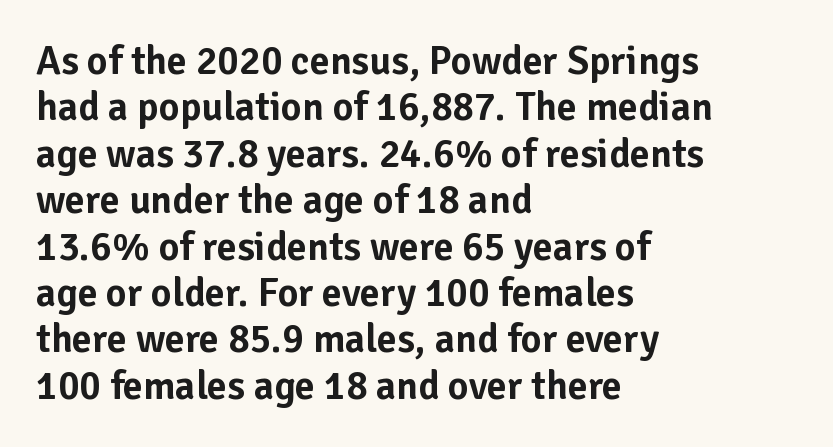
Decoration check: the copy has no underline. Tracking here is standard; glyphs follow each other at the usual distance. Grotesque or geometric, the face here clearly has no serifs. Is there any slant? The stems are plumb. Reading down the block, your eye returns to a fixed left position each line.
